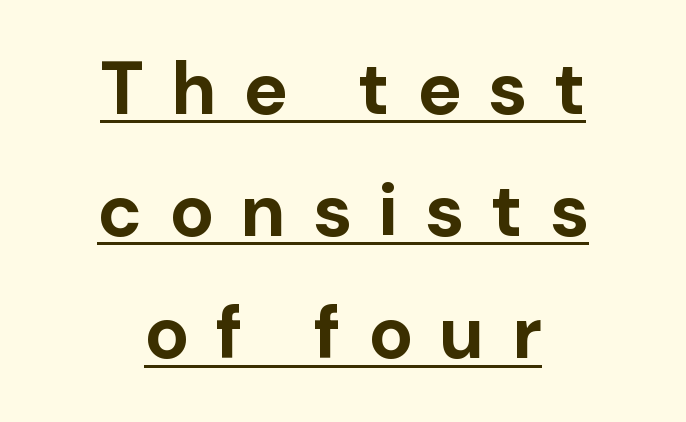
The image shows 74 px bold sans-serif type, upright; set centered, normal line spacing (1.65x), unusually wide letter spacing (+0.36 em), underlined; low stroke contrast and a medium x-height.
